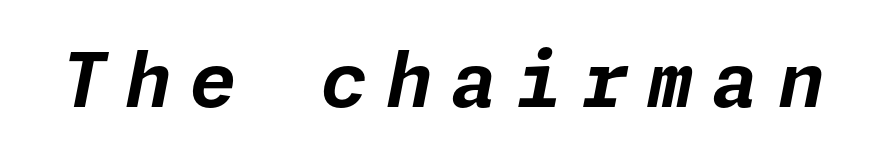
Q: Is the text bold? A: Yes.
Q: Is the text italic (slanted)? A: Yes, it leans right by about 11 degrees.
Q: Is the text underlined? A: No.
Q: Is the spacing between letters normal or unusually wide? A: Unusually wide.
Q: Width (condensed, normal, or wide)? A: Normal.
Q: Stroke contrast? A: Low.
Q: x-height? A: Medium.
